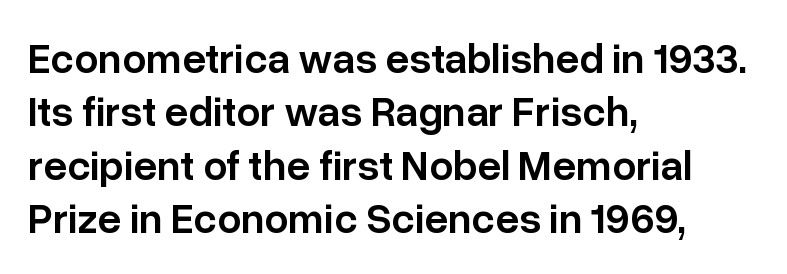
The image shows 42 px semibold sans-serif type, upright; set left-aligned, normal line spacing (1.27x), normal letter spacing, not underlined; low stroke contrast and a medium x-height.
